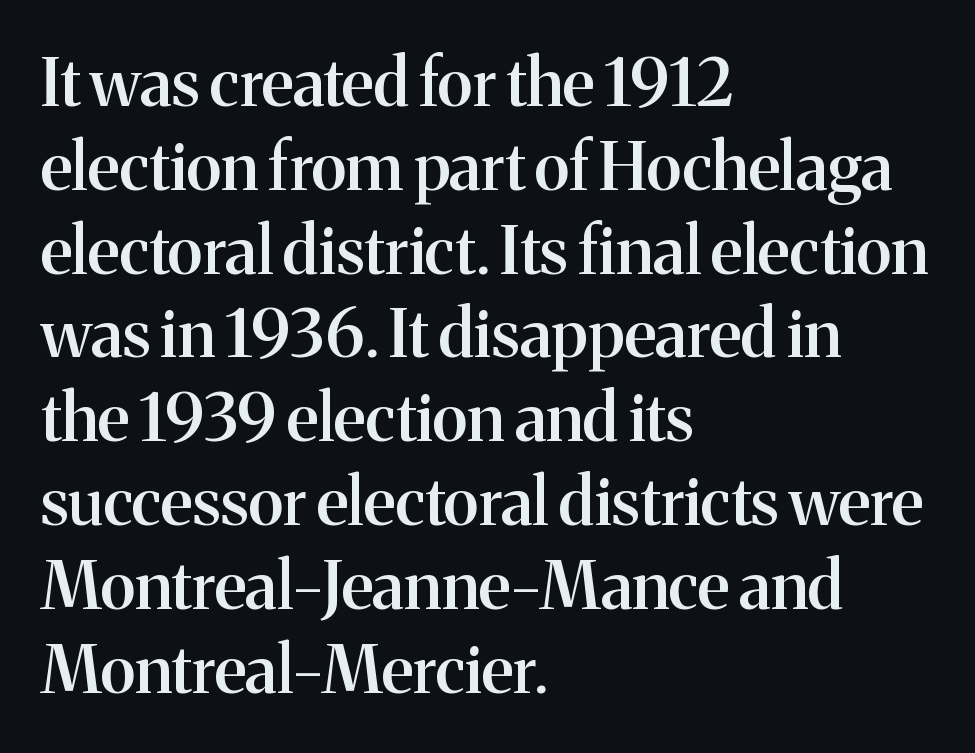
Q: Is the text bold? A: Semi-bold.
Q: Is the text italic (slanted)? A: No, it is upright.
Q: Is the typeface a serif or a sans-serif typeface? A: Serif.
Q: Is the text underlined? A: No.
Q: How is the paragraph aligned? A: Left-aligned.
Q: Is the spacing between letters normal or unusually wide? A: Normal.
Q: Is the spacing between lines tight, normal or loose? A: Normal.
Q: Width (condensed, normal, or wide)? A: Normal.
Q: Stroke contrast? A: Medium.
Q: x-height? A: Medium.
Q: Monospaced? A: No.
